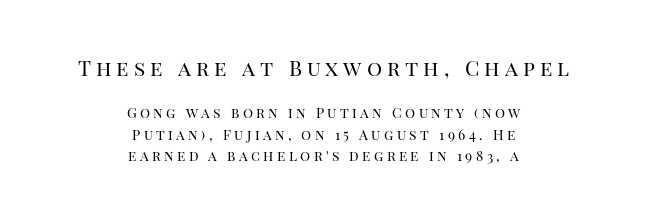
A roman cut, with each character standing at attention. The setting favours the middle, as headings and verse often do. The letterforms stand isolated, each surrounded by extra space. The typesetting does not lean heavy: it is not bold. Nobody drew a line under any word here. Vertical spacing — default.
